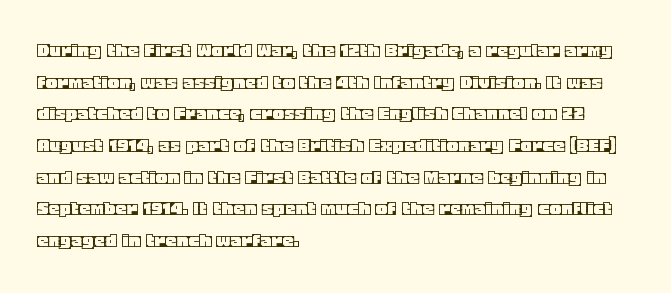
{"italic": "no", "underline": "no", "align": "left", "line_spacing": "normal", "line_spacing_ratio": 1.44, "letter_spacing": "normal", "letter_spacing_em": 0.0, "glyph_px": 22}
